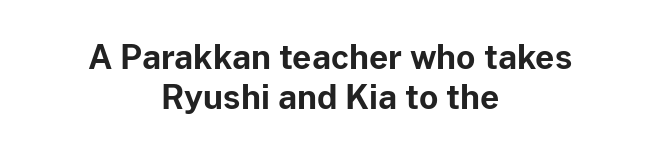
Q: Is the text bold? A: Yes.
Q: Is the text italic (slanted)? A: No, it is upright.
Q: Is the typeface a serif or a sans-serif typeface? A: Sans-serif.
Q: Is the text underlined? A: No.
Q: How is the paragraph aligned? A: Centered.
Q: Is the spacing between letters normal or unusually wide? A: Normal.
Q: Width (condensed, normal, or wide)? A: Normal.
Q: Stroke contrast? A: Low.
Q: x-height? A: Medium.
Q: Monospaced? A: No.
